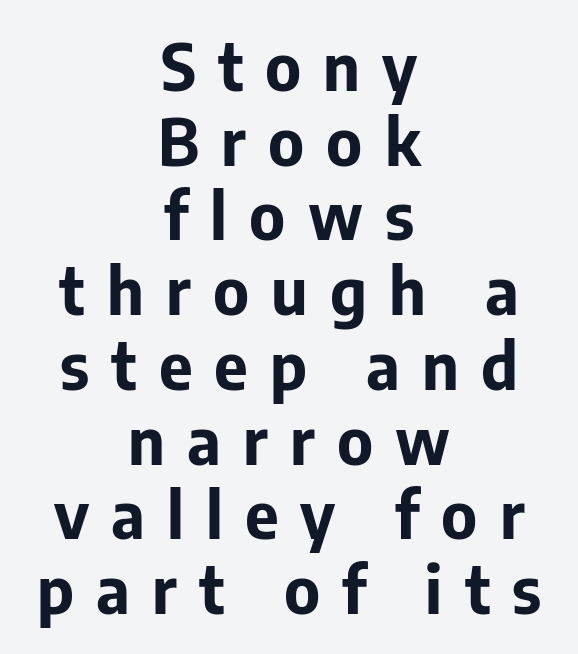
The setting favours the middle, as headings and verse often do. Does the weight exceed regular? Yes, all the way to bold. Compared with typical paragraphs, the rows here are closer together. The letters stand upright; this is a roman face. The gap between lines stays unmarked.
